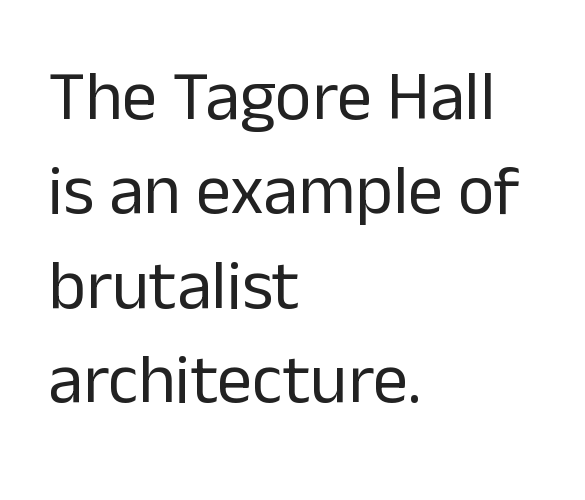
{"serif": "no", "italic": "no", "bold": "no", "weight": "regular", "width": "normal", "stroke_contrast": "low", "x_height": "medium", "monospaced": "no", "underline": "no", "align": "left", "line_spacing": "normal", "line_spacing_ratio": 1.35, "letter_spacing": "normal", "letter_spacing_em": 0.0, "glyph_px": 70}
